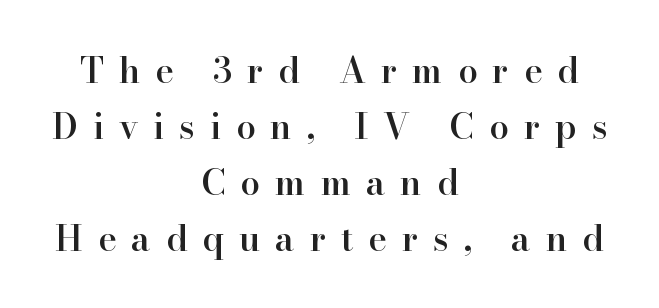
The image shows 35 px semibold serif type, upright; set centered, normal line spacing (1.6x), unusually wide letter spacing (+0.43 em), not underlined; high stroke contrast and a small x-height.
